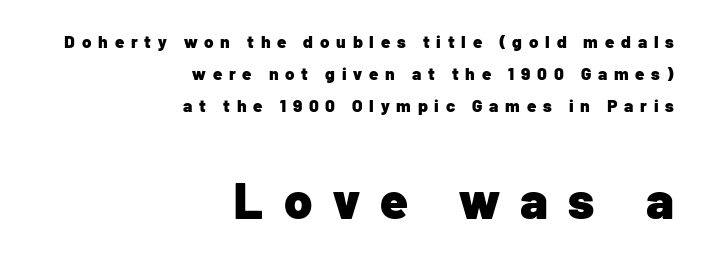
{"serif": "no", "italic": "no", "bold": "yes", "weight": "heavy", "width": "normal", "stroke_contrast": "low", "x_height": "medium", "monospaced": "no", "underline": "no", "align": "right", "line_spacing_ratio": 1.88, "letter_spacing": "wide", "letter_spacing_em": 0.4, "larger_block": "second", "size_ratio": 3.0, "glyph_px": 51}
